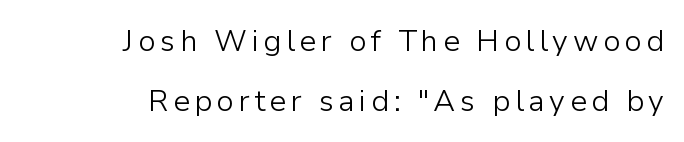
Q: Is the text bold? A: No.
Q: Is the text italic (slanted)? A: No, it is upright.
Q: Is the typeface a serif or a sans-serif typeface? A: Sans-serif.
Q: Is the text underlined? A: No.
Q: How is the paragraph aligned? A: Right-aligned.
Q: Is the spacing between lines tight, normal or loose? A: Loose.
Q: Width (condensed, normal, or wide)? A: Normal.
Q: Stroke contrast? A: Low.
Q: x-height? A: Medium.
Q: Monospaced? A: No.
